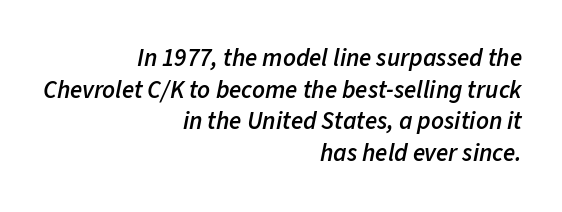
{"italic": "yes", "lean": "right", "slant_degrees": 11, "bold": "semi", "underline": "no", "align": "right", "line_spacing": "normal", "line_spacing_ratio": 1.27, "letter_spacing": "normal", "letter_spacing_em": 0.0, "glyph_px": 25}
